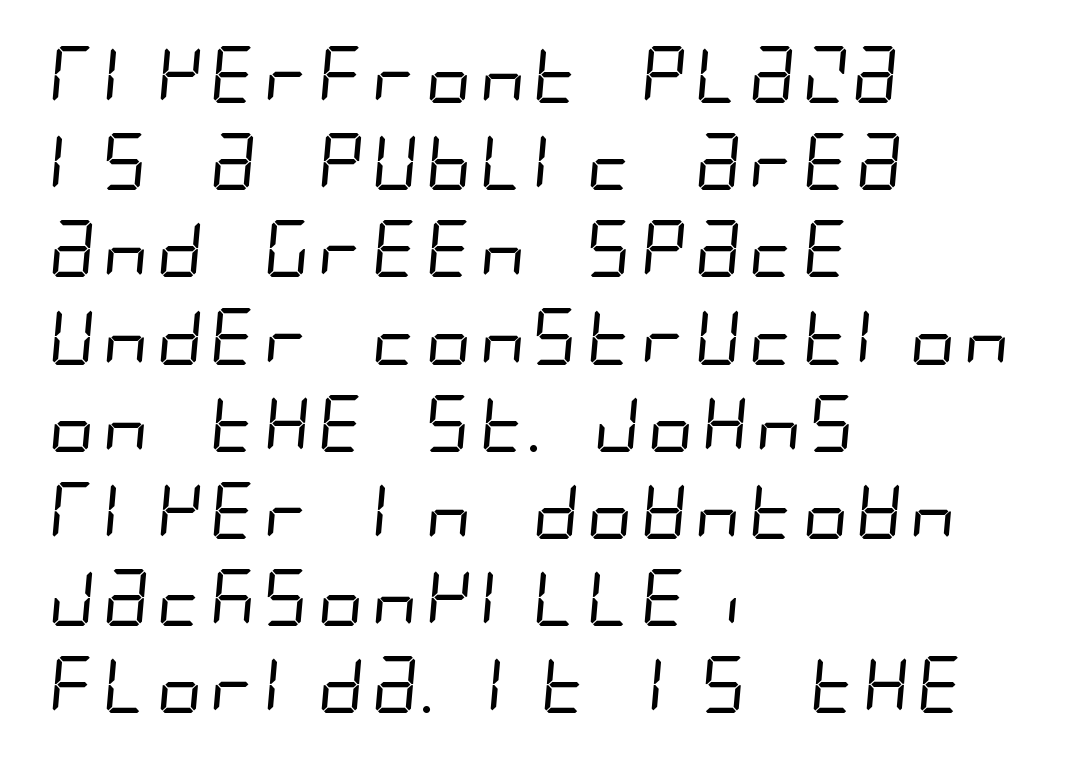
The image shows 57 px regular-weight, condensed sans-serif type; set left-aligned, normal line spacing (1.53x), normal letter spacing, not underlined; low stroke contrast and a large x-height.
